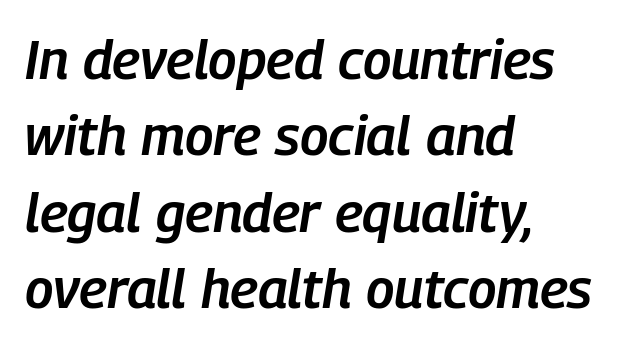
The image shows 55 px semibold, condensed type, italic (leaning right); set left-aligned, normal line spacing (1.39x), normal letter spacing, not underlined; low stroke contrast and a medium x-height.
